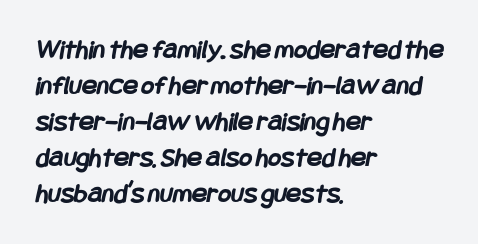
What kind of face is this? One without serifs — a sans. Whoever set this chose a conventional vertical rhythm. Visually the block forms a straight wall on the left and a jagged coastline on the right. Words float on clear page, feet unadorned. The face used here is rendered with its standard letterfit.
